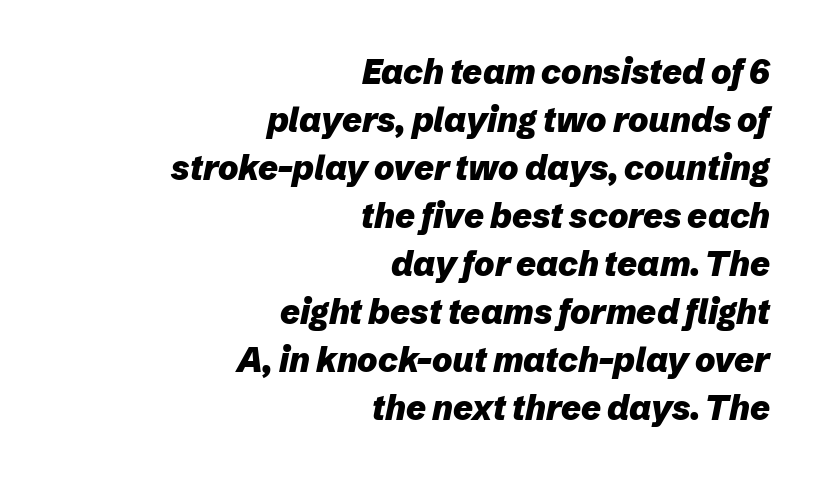
The image shows 34 px heavy type, italic (leaning right); set right-aligned, normal line spacing (1.41x), normal letter spacing, not underlined; low stroke contrast and a medium x-height.
